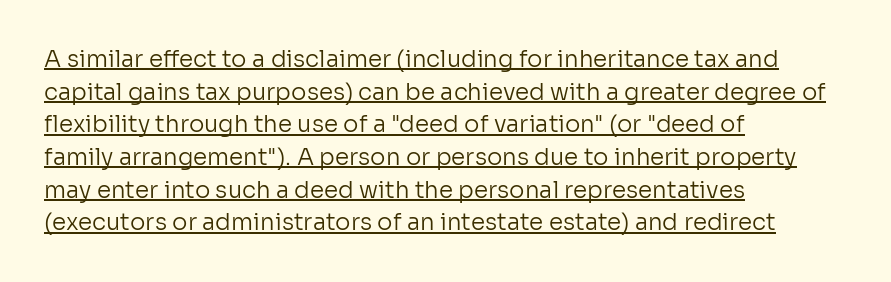
{"italic": "no", "bold": "no", "underline": "yes", "align": "left", "line_spacing": "normal", "line_spacing_ratio": 1.42, "letter_spacing": "normal", "letter_spacing_em": 0.0, "glyph_px": 23}
